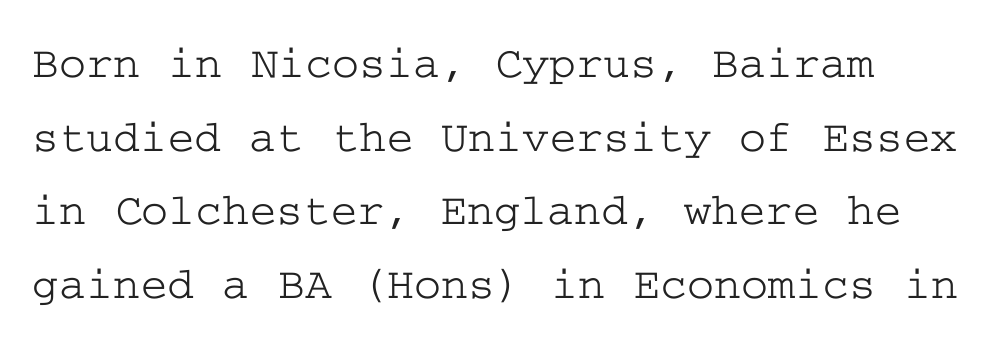
The image shows 46 px wide serif type, upright; set left-aligned, normal line spacing (1.6x), normal letter spacing, not underlined; low stroke contrast and a medium x-height.
